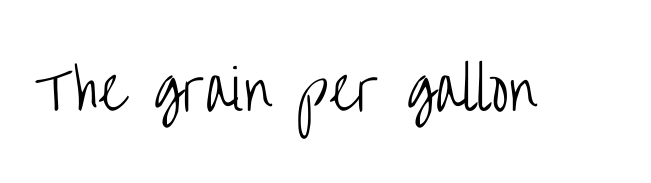
These lines are rendered in a variable-pitch font. Is the stroke heavy? The answer is a plain regular-or-lighter. Only glyphs here, with clear space below each row. Does extra space separate the letters? No, they use regular spacing.
